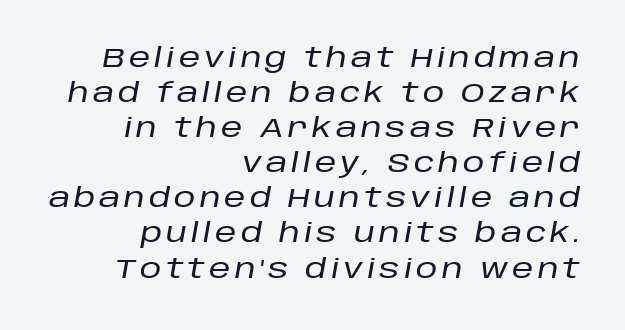
Descenders hang freely into open space. Whoever set this chose a conventional vertical rhythm. The rendering applies a slant to the glyphs. The typesetter chose a ragged-left arrangement here.
